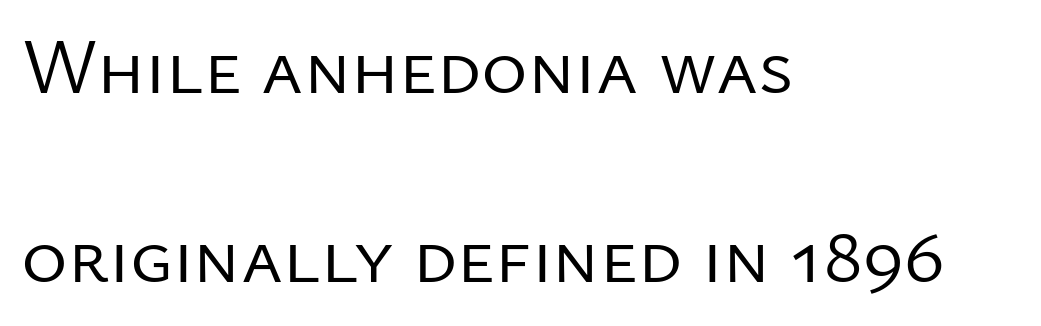
The image shows 79 px regular-weight sans-serif type, upright; set left-aligned, loose line spacing (2.39x), normal letter spacing, not underlined; low stroke contrast and a medium x-height.
